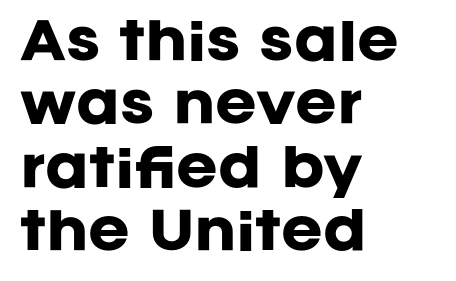
{"serif": "no", "italic": "no", "bold": "yes", "weight": "heavy", "width": "normal", "stroke_contrast": "low", "x_height": "large", "monospaced": "no", "underline": "no", "align": "left", "line_spacing": "normal", "line_spacing_ratio": 1.27, "letter_spacing": "normal", "letter_spacing_em": 0.0, "glyph_px": 50}
